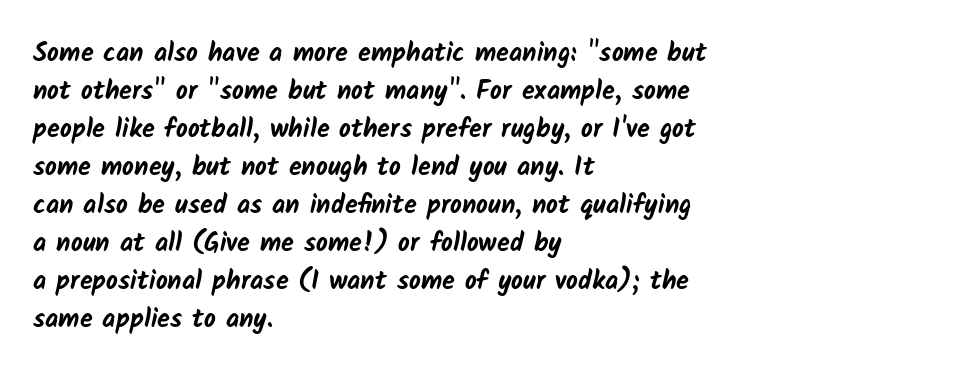
The image shows 26 px bold type; set left-aligned, normal line spacing (1.46x), normal letter spacing, not underlined.
